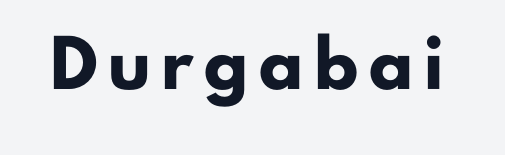
Stroke terminals: plain, sans-serif. The letters advance in unequal steps, a hallmark of proportional type. These words are printed bold, with thick strokes throughout. The axis of the letterforms is exactly vertical. Lines of text with bare space underneath.
